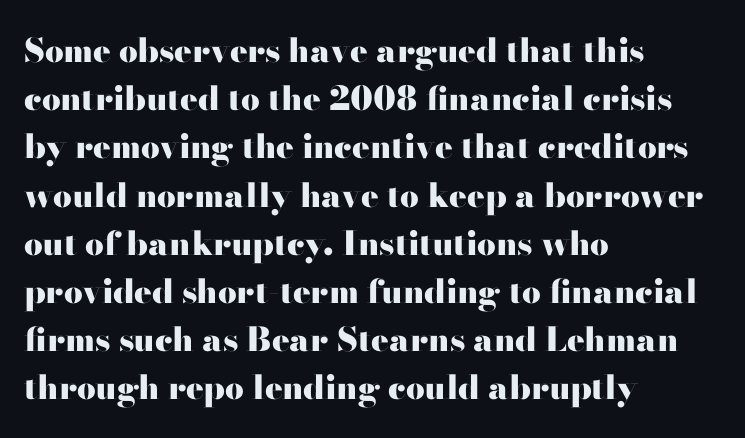
Quick note: underline off. The rendering uses a moderate line-height, typical for paragraphs. The glyphs have the mass of a bold cut. Note the varied advance widths — an 'i' is clearly narrower than an 'm'. In terms of letterspacing, this is plain default setting.
